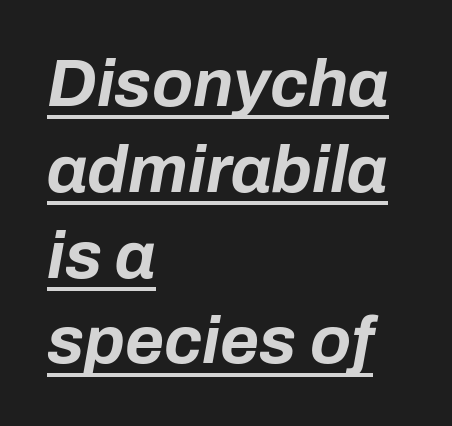
The image shows 67 px bold type, italic (leaning right); set left-aligned, normal line spacing (1.28x), normal letter spacing, underlined; low stroke contrast and a medium x-height.
